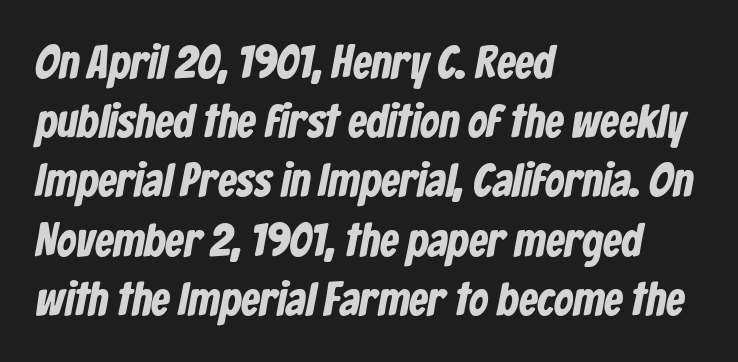
{"serif": "no", "bold": "yes", "weight": "bold", "width": "condensed", "stroke_contrast": "low", "x_height": "medium", "monospaced": "no", "underline": "no", "align": "left", "line_spacing": "normal", "line_spacing_ratio": 1.26, "letter_spacing": "normal", "letter_spacing_em": 0.0, "glyph_px": 47}
